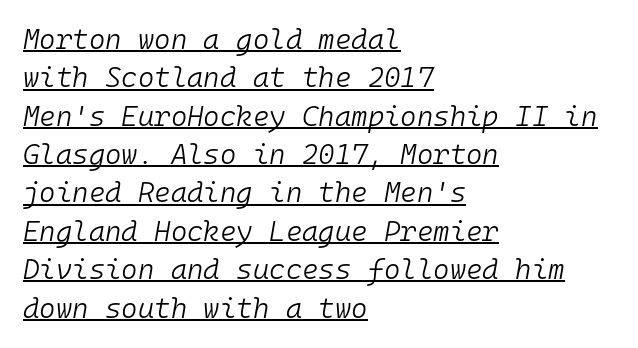
This sample uses an oblique cut, with every glyph tilted off the vertical. Is this a heavy cut? Hardly; it is regular or lighter. A classic flush-left, rag-right setting is used for this passage. The space between consecutive lines is moderate. The lettering is marked with a stroke running underneath it.
